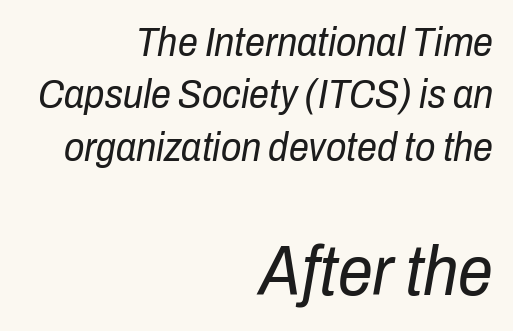
Q: Is the text bold? A: No.
Q: Is the text italic (slanted)? A: Yes, it leans right by about 10 degrees.
Q: Is the text underlined? A: No.
Q: How is the paragraph aligned? A: Right-aligned.
Q: Is the spacing between letters normal or unusually wide? A: Normal.
Q: Is the spacing between lines tight, normal or loose? A: Normal.
Q: Which block of text is set in a larger size, the first (top) or the second (bottom)? A: The second (bottom) one.
Q: Width (condensed, normal, or wide)? A: Condensed.
Q: Stroke contrast? A: Low.
Q: x-height? A: Medium.
Q: Monospaced? A: No.
